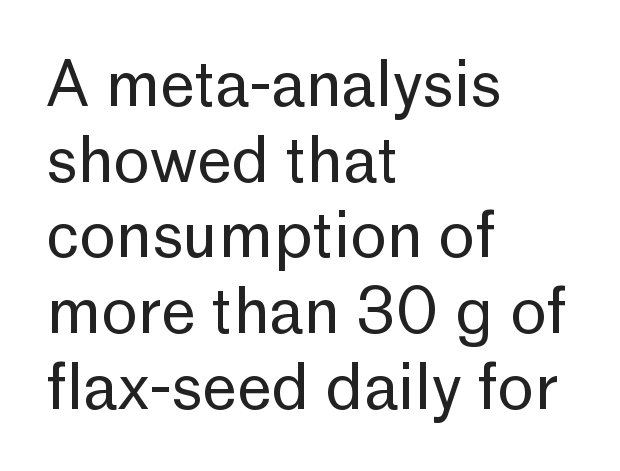
The baseline area is clear. Inter-character spacing is left at the font's built-in metrics. Stroke mass is kept to a normal reading level or below. Notice how the stems are strictly vertical — no italics here.
